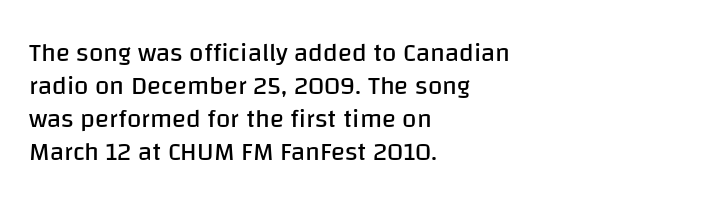
The image shows 26 px text type, upright; set left-aligned, normal line spacing (1.27x), normal letter spacing, not underlined.
